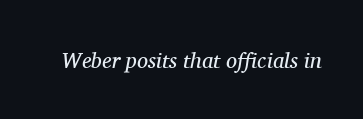
{"italic": "yes", "lean": "right", "slant_degrees": 11, "bold": "no", "underline": "no", "letter_spacing": "normal", "letter_spacing_em": 0.0, "glyph_px": 22}
